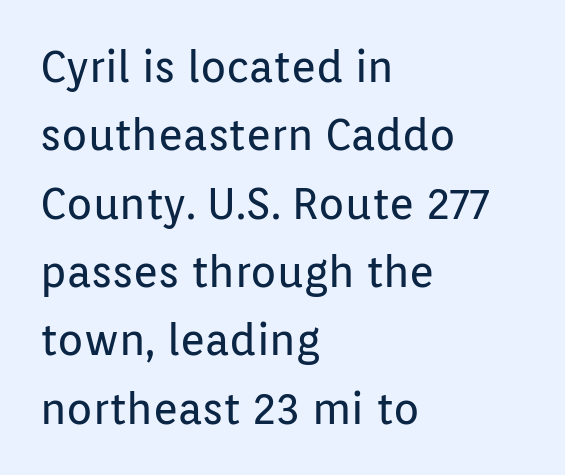
This rendering features lettering with no underline. In terms of leading, this rendering sits right in the middle. Tall strokes in this sample are plumb rather than angled. Is the block centered? No — it sits flush against the left margin.
